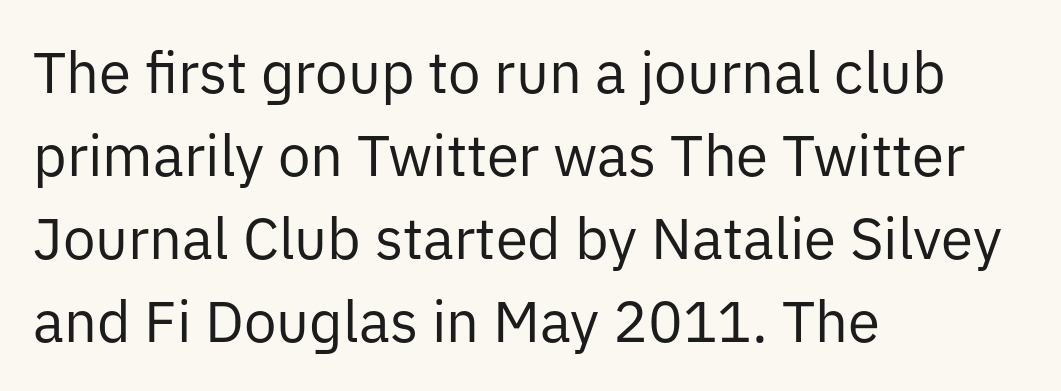
{"serif": "no", "italic": "no", "bold": "no", "weight": "regular", "width": "normal", "stroke_contrast": "low", "x_height": "medium", "monospaced": "no", "underline": "no", "align": "left", "line_spacing": "normal", "line_spacing_ratio": 1.43, "letter_spacing": "normal", "letter_spacing_em": 0.0, "glyph_px": 58}
